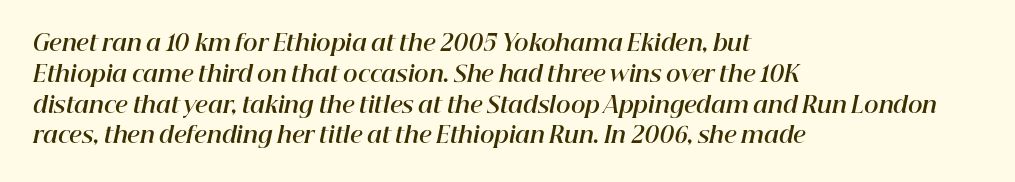
Successive baselines arrive at the customary interval. The face used here has a pronounced slope to its letters. The compositor pushed each line to the left boundary. The letterforms sit shoulder to shoulder at normal distance. I'd describe the lettering as bold — thick and assertive. The glyphs are unaccompanied by any horizontal stroke below them.
